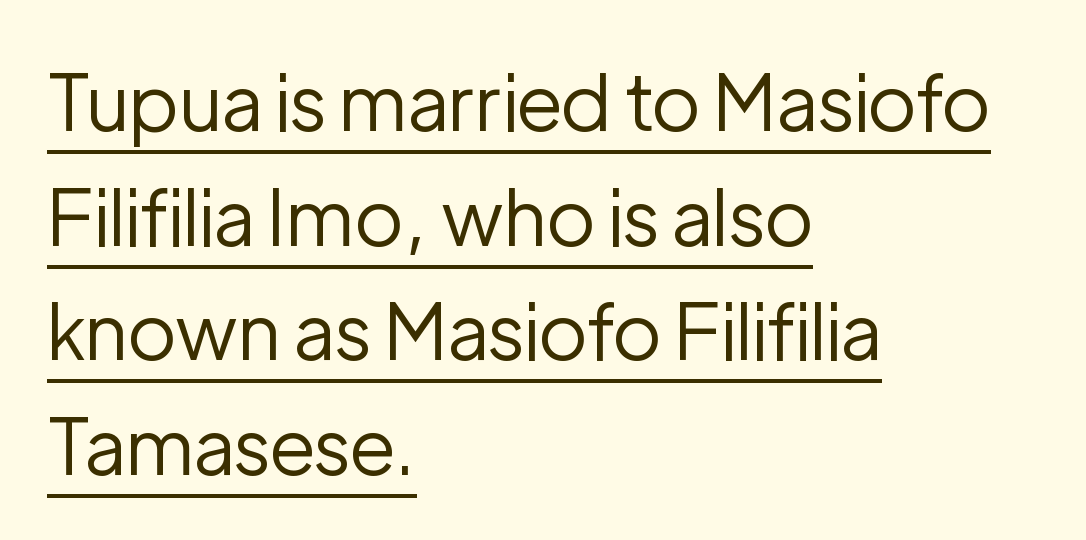
Q: Is the text bold? A: No.
Q: Is the text italic (slanted)? A: No, it is upright.
Q: Is the typeface a serif or a sans-serif typeface? A: Sans-serif.
Q: Is the text underlined? A: Yes.
Q: How is the paragraph aligned? A: Left-aligned.
Q: Is the spacing between letters normal or unusually wide? A: Normal.
Q: Is the spacing between lines tight, normal or loose? A: Normal.
Q: Width (condensed, normal, or wide)? A: Normal.
Q: Stroke contrast? A: Low.
Q: x-height? A: Medium.
Q: Monospaced? A: No.
